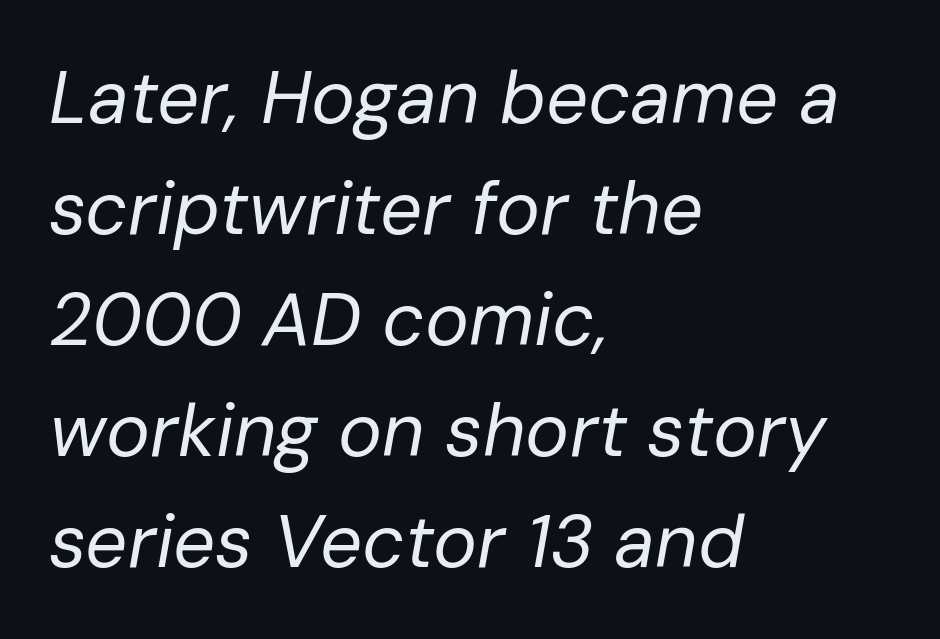
Standard letterfit; no display-style spreading of the glyphs. Each letter keeps its own natural width here, so spacing adapts to shape. No chunkiness to these letters — they're not bold. Would a proofreader flag this as italicized? Yes. The glyphs are unaccompanied by any horizontal stroke below them.
